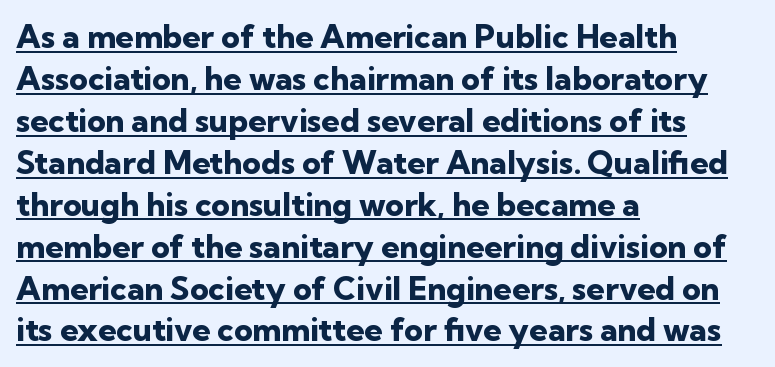
Q: Is the text bold? A: Yes.
Q: Is the text italic (slanted)? A: No, it is upright.
Q: Is the typeface a serif or a sans-serif typeface? A: Sans-serif.
Q: Is the text underlined? A: Yes.
Q: How is the paragraph aligned? A: Left-aligned.
Q: Is the spacing between letters normal or unusually wide? A: Normal.
Q: Is the spacing between lines tight, normal or loose? A: Normal.
Q: Width (condensed, normal, or wide)? A: Normal.
Q: Stroke contrast? A: Low.
Q: x-height? A: Medium.
Q: Monospaced? A: No.
